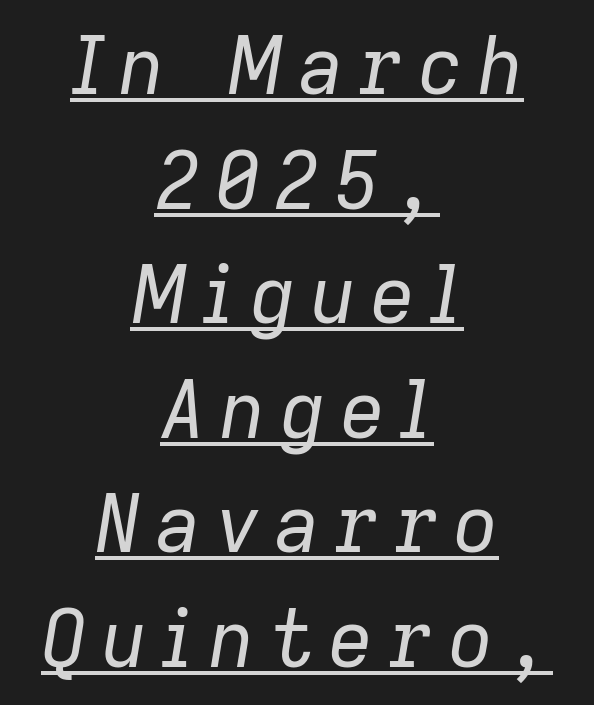
Q: Is the text bold? A: No.
Q: Is the text italic (slanted)? A: Yes, it leans right by about 9 degrees.
Q: Is the text underlined? A: Yes.
Q: How is the paragraph aligned? A: Centered.
Q: Is the spacing between lines tight, normal or loose? A: Normal.
Q: Width (condensed, normal, or wide)? A: Normal.
Q: Stroke contrast? A: Low.
Q: x-height? A: Medium.
Q: Monospaced? A: No.
